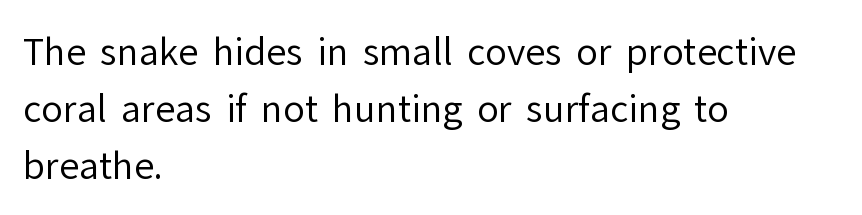
The image shows 36 px regular-weight sans-serif type, upright; set left-aligned, normal line spacing (1.59x), normal letter spacing, not underlined; low stroke contrast and a medium x-height.
